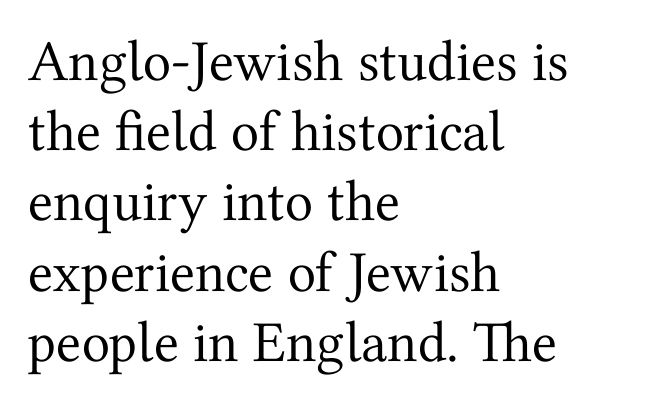
Notice how the passage keeps a crisp vertical edge on the left only. Type without underlining. A typesetter would call this proportional, since set widths differ per character. These glyphs show unthickened strokes, regular width or finer. Italic? Not at all — the glyphs are vertical.
